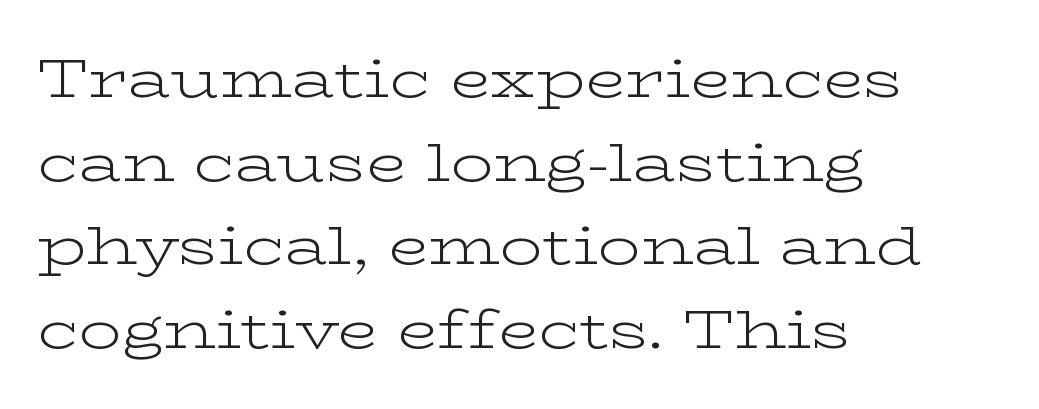
{"serif": "yes", "italic": "no", "bold": "no", "weight": "light", "width": "wide", "stroke_contrast": "low", "x_height": "medium", "monospaced": "no", "underline": "no", "align": "left", "line_spacing": "normal", "line_spacing_ratio": 1.58, "letter_spacing": "normal", "letter_spacing_em": 0.0, "glyph_px": 53}
